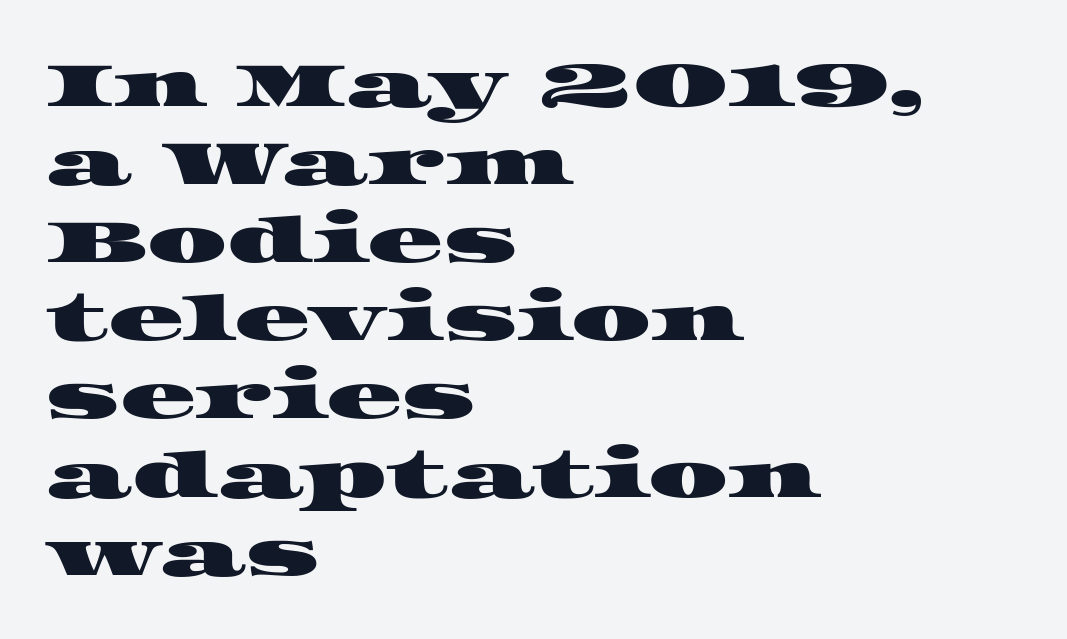
{"serif": "yes", "width": "wide", "stroke_contrast": "high", "x_height": "large", "monospaced": "no", "underline": "no", "align": "left", "line_spacing_ratio": 1.24, "letter_spacing": "normal", "letter_spacing_em": 0.0, "glyph_px": 63}
